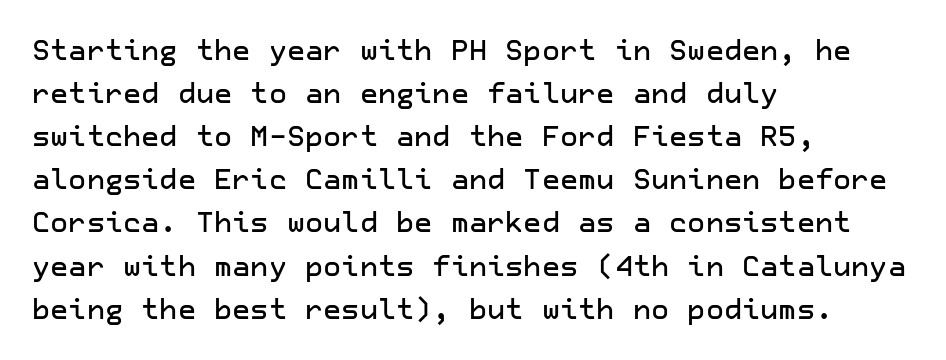
Short and long lines alike share a common starting point at left. The lettering stays uniformly vertical, giving the passage a roman look. Nobody drew a line under any word here. This sample uses a sans-serif face.
